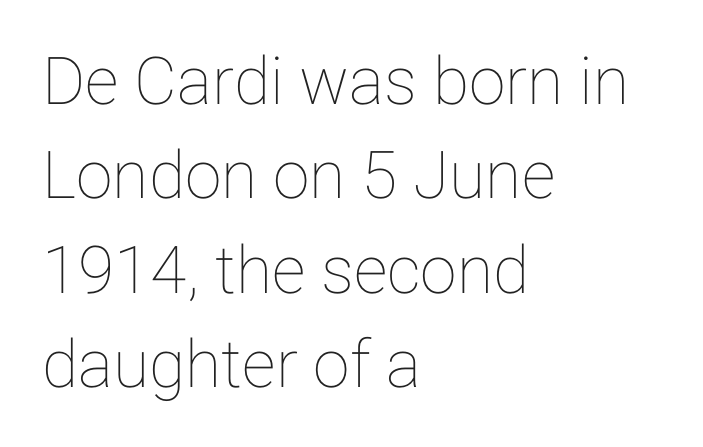
{"italic": "no", "width": "normal", "stroke_contrast": "low", "x_height": "medium", "monospaced": "no", "underline": "no", "align": "left", "line_spacing": "normal", "line_spacing_ratio": 1.43, "letter_spacing": "normal", "letter_spacing_em": 0.0, "glyph_px": 66}
